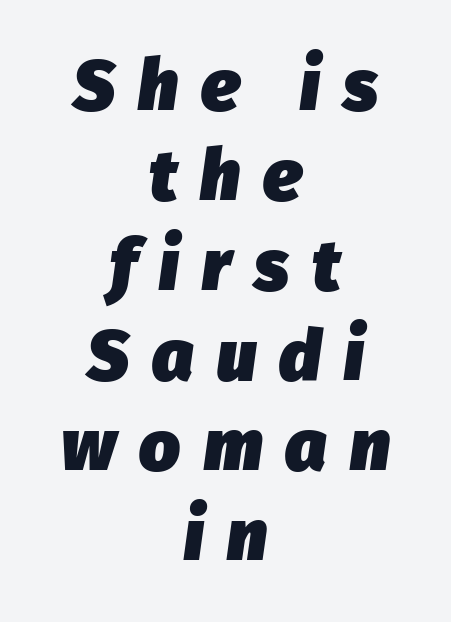
{"italic": "yes", "lean": "right", "slant_degrees": 8, "bold": "yes", "weight": "heavy", "width": "normal", "stroke_contrast": "low", "x_height": "medium", "monospaced": "no", "underline": "no", "align": "center", "line_spacing": "normal", "line_spacing_ratio": 1.25, "letter_spacing": "wide", "letter_spacing_em": 0.32, "glyph_px": 72}
